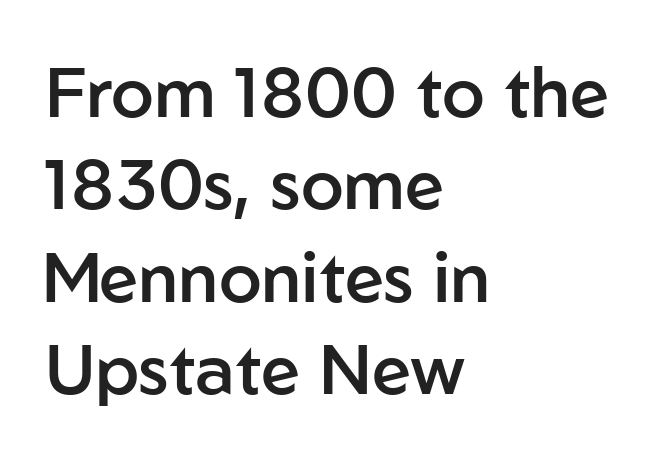
{"serif": "no", "italic": "no", "bold": "semi", "weight": "semibold", "width": "normal", "stroke_contrast": "low", "x_height": "medium", "monospaced": "no", "underline": "no", "align": "left", "line_spacing": "normal", "line_spacing_ratio": 1.32, "letter_spacing": "normal", "letter_spacing_em": 0.0, "glyph_px": 70}
